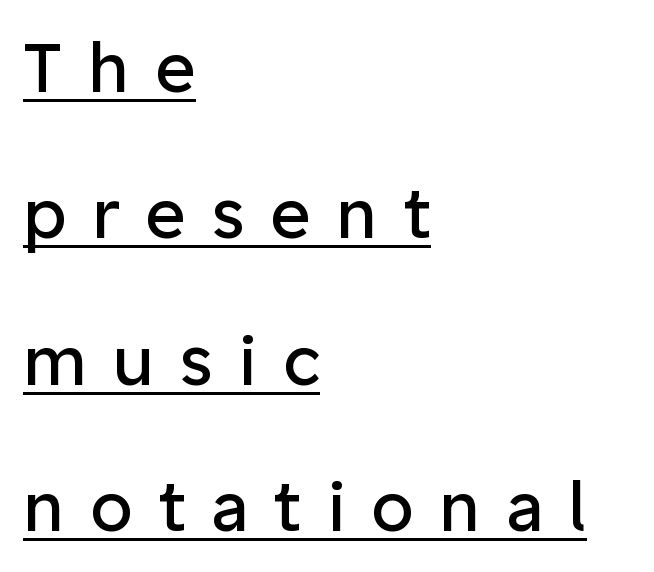
{"serif": "no", "italic": "no", "bold": "no", "weight": "regular", "width": "normal", "stroke_contrast": "low", "x_height": "medium", "monospaced": "no", "underline": "yes", "align": "left", "line_spacing": "loose", "line_spacing_ratio": 2.12, "letter_spacing": "wide", "letter_spacing_em": 0.37, "glyph_px": 69}
